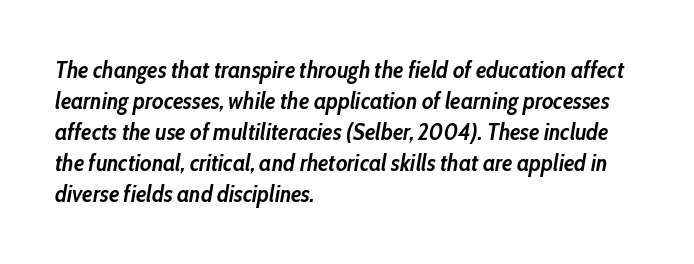
The strip under each line holds only bare page. Students, observe: this is what conventionally led text looks like. Nothing unusual about the tracking: characters are spaced as the font intends. The typesetting leans heavy: a genuine bold.
